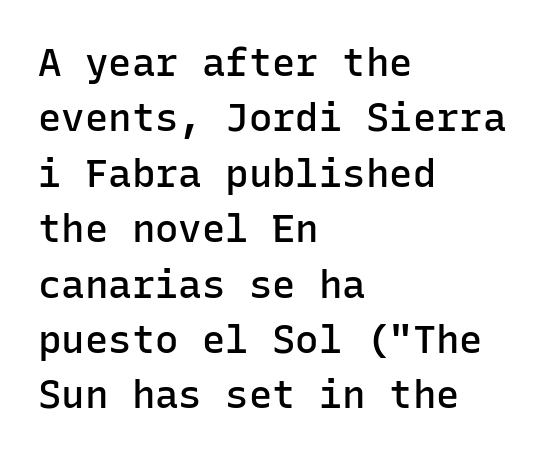
Here the designer chose a console-style face with uniform glyph widths. Does the weight exceed regular? Yes, but only to semibold. Check the space under the baseline: it is left empty. Interline gaps are of average width in this sample. Between one letter and the next there's only the usual sliver of space. Quick note: not italic, upright.
